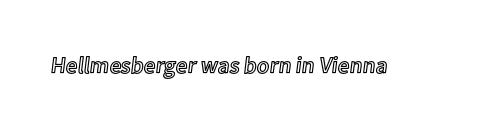
Q: Is the text italic (slanted)? A: Yes.
Q: Is the text underlined? A: No.
Q: Is the spacing between letters normal or unusually wide? A: Normal.
